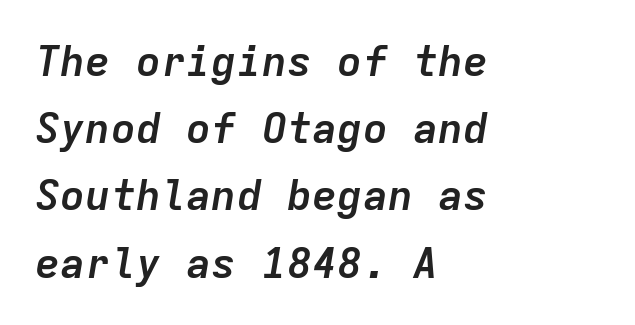
Q: Is the text bold? A: Yes.
Q: Is the text italic (slanted)? A: Yes, it leans right by about 9 degrees.
Q: Is the text underlined? A: No.
Q: How is the paragraph aligned? A: Left-aligned.
Q: Is the spacing between letters normal or unusually wide? A: Normal.
Q: Is the spacing between lines tight, normal or loose? A: Normal.
Q: Width (condensed, normal, or wide)? A: Normal.
Q: Stroke contrast? A: Low.
Q: x-height? A: Medium.
Q: Monospaced? A: Yes.
